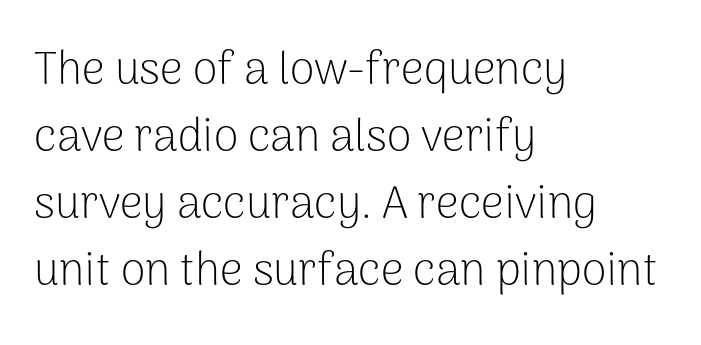
The image shows 45 px light sans-serif type, upright; set left-aligned, normal line spacing (1.49x), normal letter spacing, not underlined; low stroke contrast and a medium x-height.
